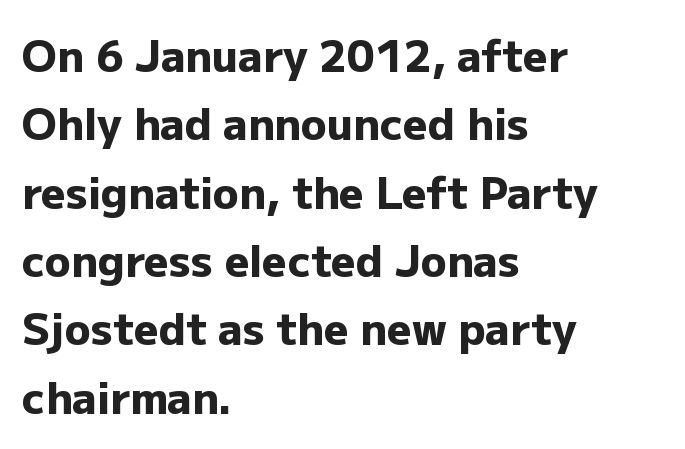
The image shows 43 px heavy sans-serif type, upright; set left-aligned, normal line spacing (1.59x), normal letter spacing, not underlined; low stroke contrast and a medium x-height.
